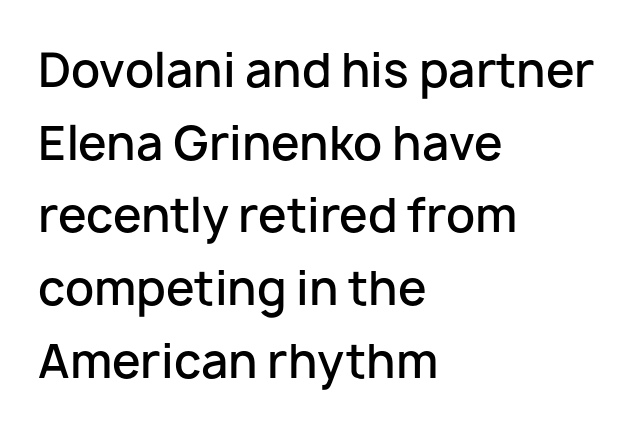
The image shows 46 px semibold sans-serif type, upright; set left-aligned, normal line spacing (1.58x), normal letter spacing, not underlined; low stroke contrast and a medium x-height.
